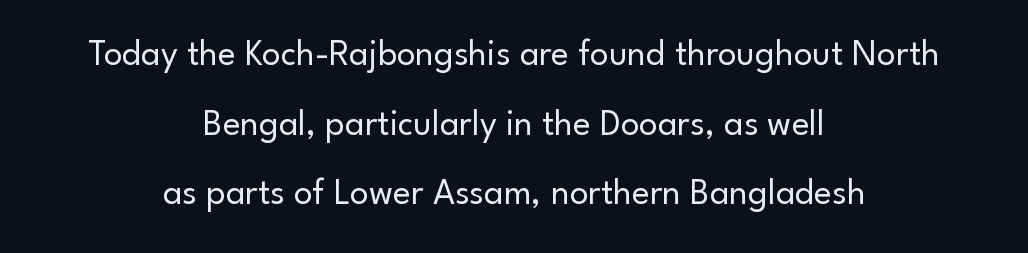
Q: Is the text bold? A: No.
Q: Is the text italic (slanted)? A: No, it is upright.
Q: Is the typeface a serif or a sans-serif typeface? A: Sans-serif.
Q: Is the text underlined? A: No.
Q: How is the paragraph aligned? A: Centered.
Q: Is the spacing between letters normal or unusually wide? A: Normal.
Q: Width (condensed, normal, or wide)? A: Normal.
Q: Stroke contrast? A: Low.
Q: x-height? A: Small.
Q: Monospaced? A: No.
